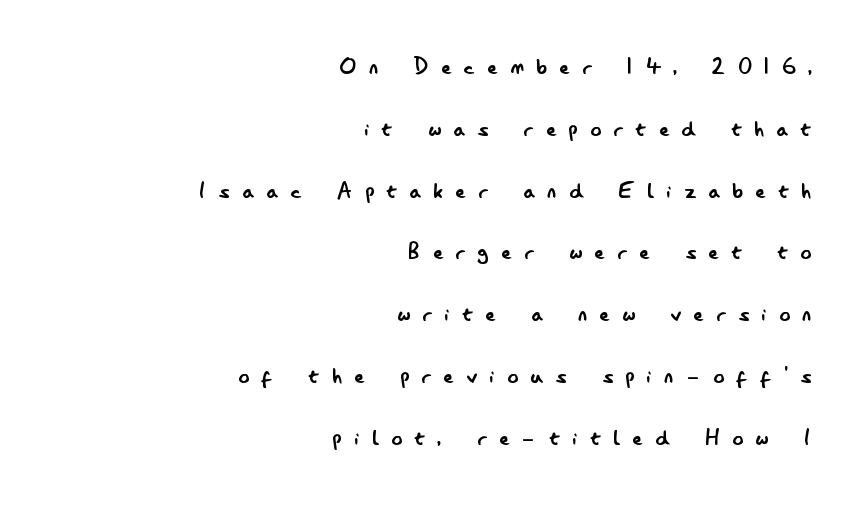
The typeface has the unassuming heft of standard copy or less. Quick note: not italic, upright. The leading is generous, giving the passage an open texture. Where is the straight margin? On the right. Glyph-to-glyph distance is far greater than everyday printed text. Descenders are the only things crossing below the line.
